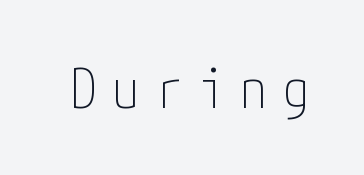
{"serif": "no", "italic": "no", "bold": "no", "weight": "thin", "width": "condensed", "stroke_contrast": "low", "x_height": "medium", "underline": "no", "letter_spacing": "wide", "letter_spacing_em": 0.29, "glyph_px": 54}
